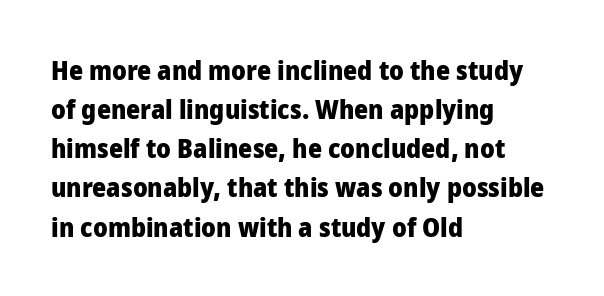
{"italic": "no", "bold": "yes", "underline": "no", "align": "left", "line_spacing": "normal", "line_spacing_ratio": 1.45, "letter_spacing": "normal", "letter_spacing_em": 0.0, "glyph_px": 27}
